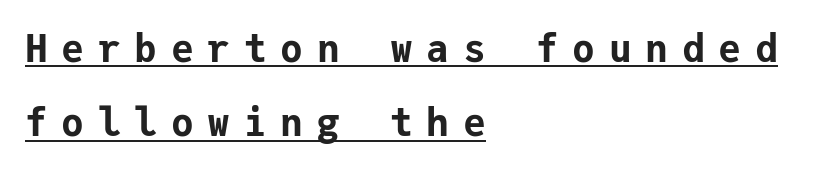
Q: Is the text bold? A: Yes.
Q: Is the text italic (slanted)? A: No, it is upright.
Q: Is the typeface a serif or a sans-serif typeface? A: Sans-serif.
Q: Is the text underlined? A: Yes.
Q: How is the paragraph aligned? A: Left-aligned.
Q: Is the spacing between letters normal or unusually wide? A: Unusually wide.
Q: Is the spacing between lines tight, normal or loose? A: Loose.
Q: Width (condensed, normal, or wide)? A: Normal.
Q: Stroke contrast? A: Low.
Q: x-height? A: Medium.
Q: Monospaced? A: Yes.
